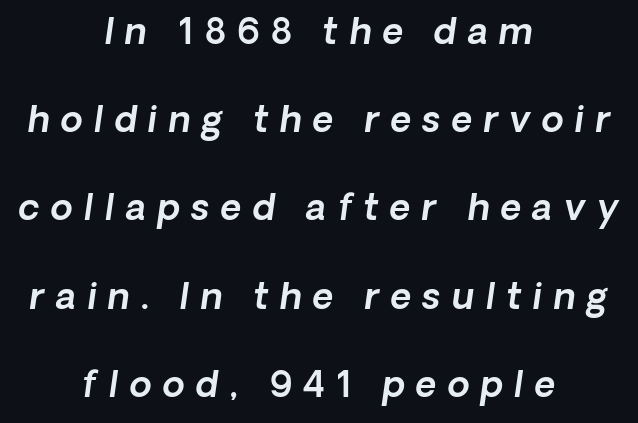
Q: Is the typeface a serif or a sans-serif typeface? A: Sans-serif.
Q: Is the text underlined? A: No.
Q: How is the paragraph aligned? A: Centered.
Q: Is the spacing between letters normal or unusually wide? A: Unusually wide.
Q: Is the spacing between lines tight, normal or loose? A: Loose.
Q: Width (condensed, normal, or wide)? A: Normal.
Q: x-height? A: Medium.
Q: Monospaced? A: No.
